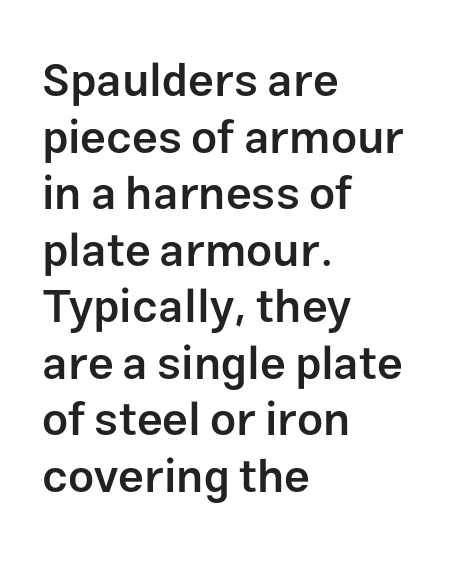
The image shows 46 px semibold sans-serif type, upright; set left-aligned, line spacing 1.23x, normal letter spacing, not underlined; low stroke contrast and a medium x-height.
